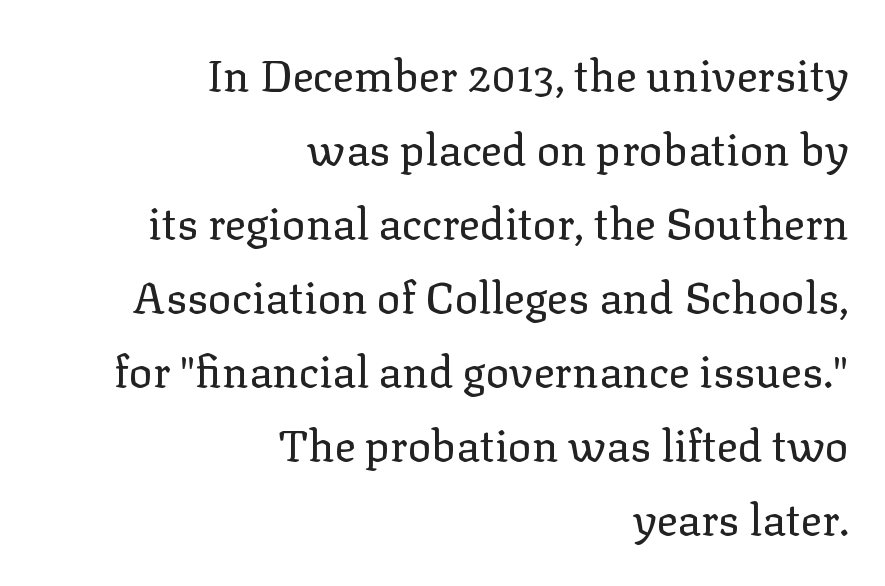
The image shows 44 px regular-weight serif type, upright; set right-aligned, normal line spacing (1.68x), normal letter spacing, not underlined; low stroke contrast and a medium x-height.
